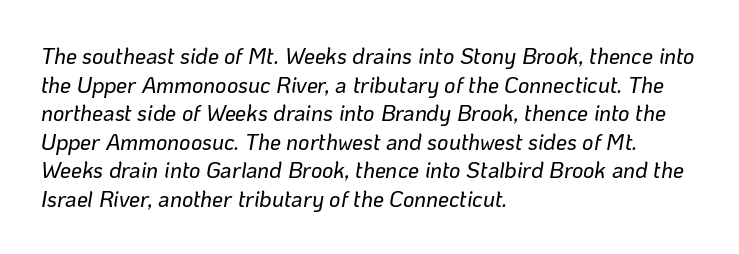
Horizontal bands of white between lines are of average thickness. The paragraph has a hard left edge and a soft right edge. Each word holds together tightly as a unit, with standard inter-letter gaps. Each row of text sits above clean, open space. When letters slant like this, we call the style italic.
